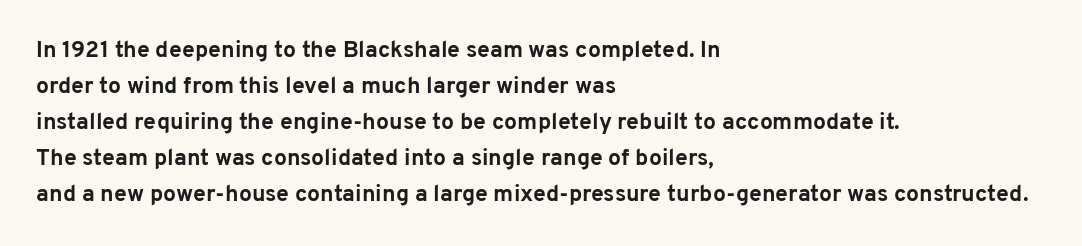
The line-height multiplier appears to be the usual default. Plain, unruled lines of type. The type is set solid horizontally, with unmodified tracking. Horizontal alignment here is leftward, the default for most running prose. Does the weight exceed regular? Yes, all the way to bold.
